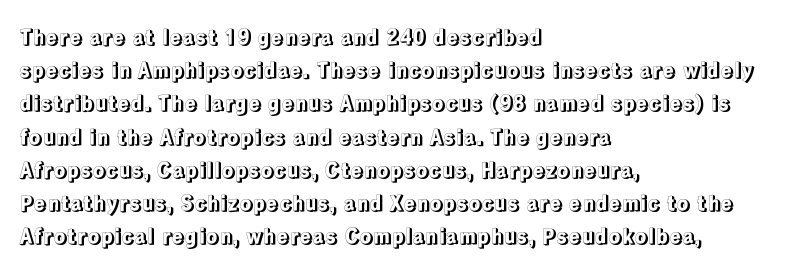
The image shows 21 px text type, upright; set left-aligned, normal line spacing (1.58x), normal letter spacing, not underlined.
